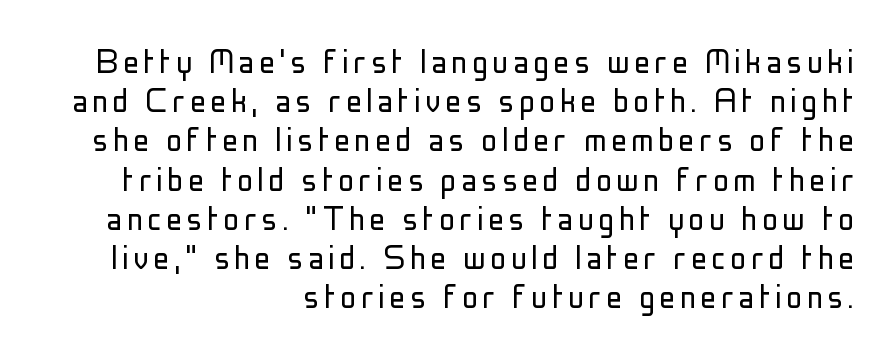
{"serif": "no", "italic": "no", "bold": "no", "weight": "light", "width": "condensed", "stroke_contrast": "low", "x_height": "medium", "monospaced": "no", "underline": "no", "align": "right", "line_spacing": "tight", "line_spacing_ratio": 0.98, "glyph_px": 40}
